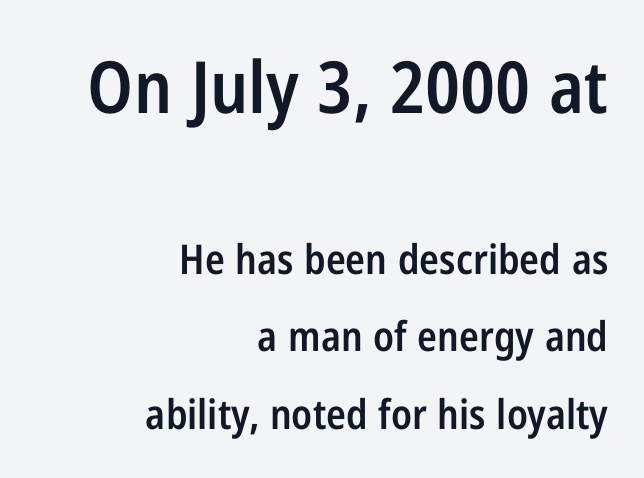
The image shows 72 px semibold, condensed sans-serif type, upright; set right-aligned, line spacing 1.89x, normal letter spacing, not underlined; the first (top) block is 1.76x larger; low stroke contrast and a medium x-height.
